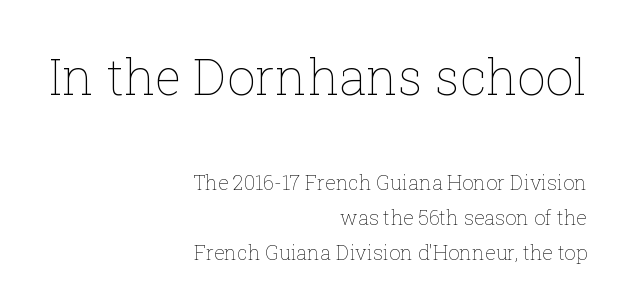
Q: Is the text bold? A: No.
Q: Is the text italic (slanted)? A: No, it is upright.
Q: Is the text underlined? A: No.
Q: How is the paragraph aligned? A: Right-aligned.
Q: Is the spacing between letters normal or unusually wide? A: Normal.
Q: Which block of text is set in a larger size, the first (top) or the second (bottom)? A: The first (top) one.
Q: Width (condensed, normal, or wide)? A: Normal.
Q: Stroke contrast? A: Low.
Q: x-height? A: Medium.
Q: Monospaced? A: No.
